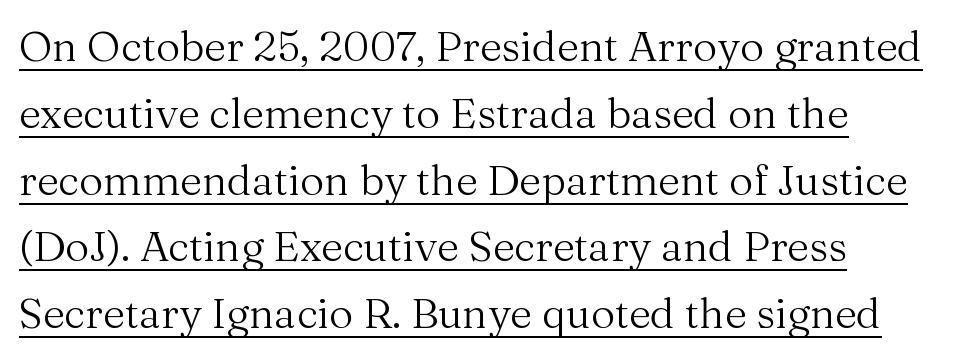
The image shows 42 px regular-weight serif type, upright; set left-aligned, normal line spacing (1.59x), normal letter spacing, underlined; medium stroke contrast and a medium x-height.
